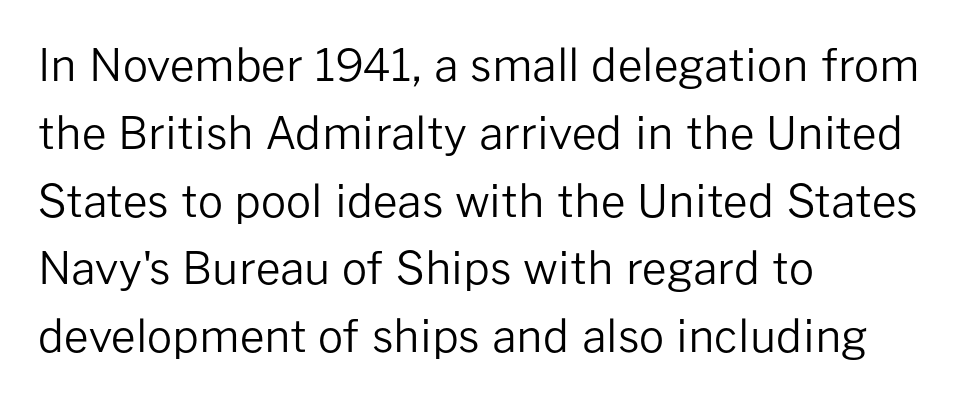
The image shows 44 px regular-weight sans-serif type, upright; set left-aligned, normal line spacing (1.54x), normal letter spacing, not underlined; low stroke contrast and a medium x-height.
